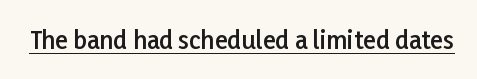
{"italic": "no", "bold": "semi", "underline": "yes", "letter_spacing": "normal", "letter_spacing_em": 0.0, "glyph_px": 24}
